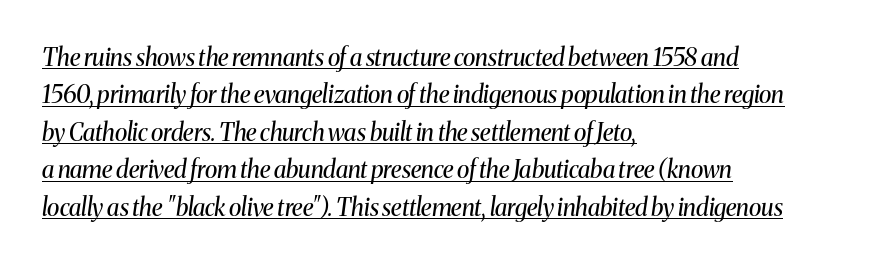
{"italic": "yes", "lean": "right", "slant_degrees": 8, "bold": "no", "underline": "yes", "align": "left", "line_spacing": "normal", "line_spacing_ratio": 1.56, "letter_spacing": "normal", "letter_spacing_em": 0.0, "glyph_px": 24}
